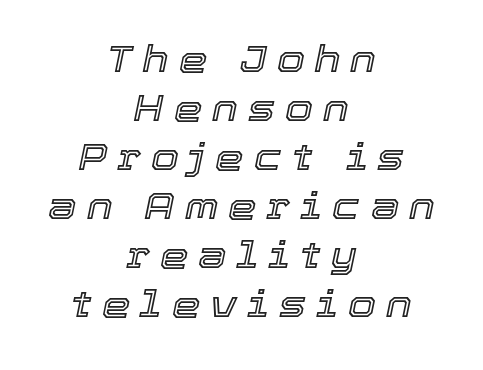
Tall strokes in this sample are angled rather than plumb. Caption: multi-line text, centered on the measure. The space beneath each line is pristine and unruled. Caption: expanded tracking, letters set apart. Do the characters align in a grid? No, the font is proportional. Baseline-to-baseline distance is the conventional proportion of letter height.
